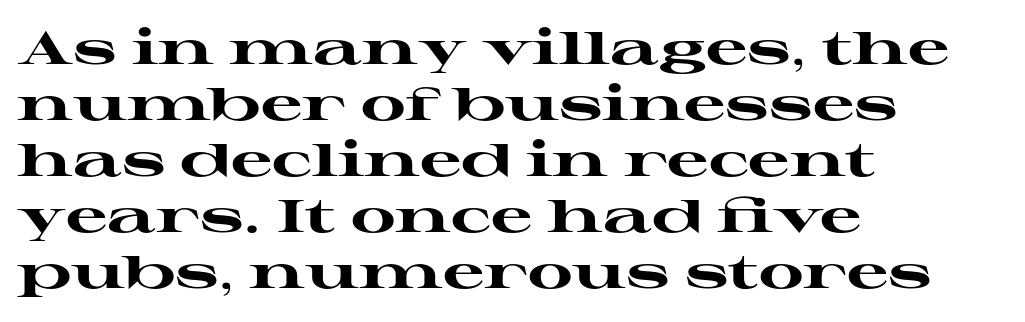
Bare-footed words on every line. The glyphs in this specimen are seriffed. The font is running at its bold setting. Students, note that the glyphs here touch the page at normal intervals. Designer's note — italics off, roman on. Proportional: the letters do not fall into vertical columns.
